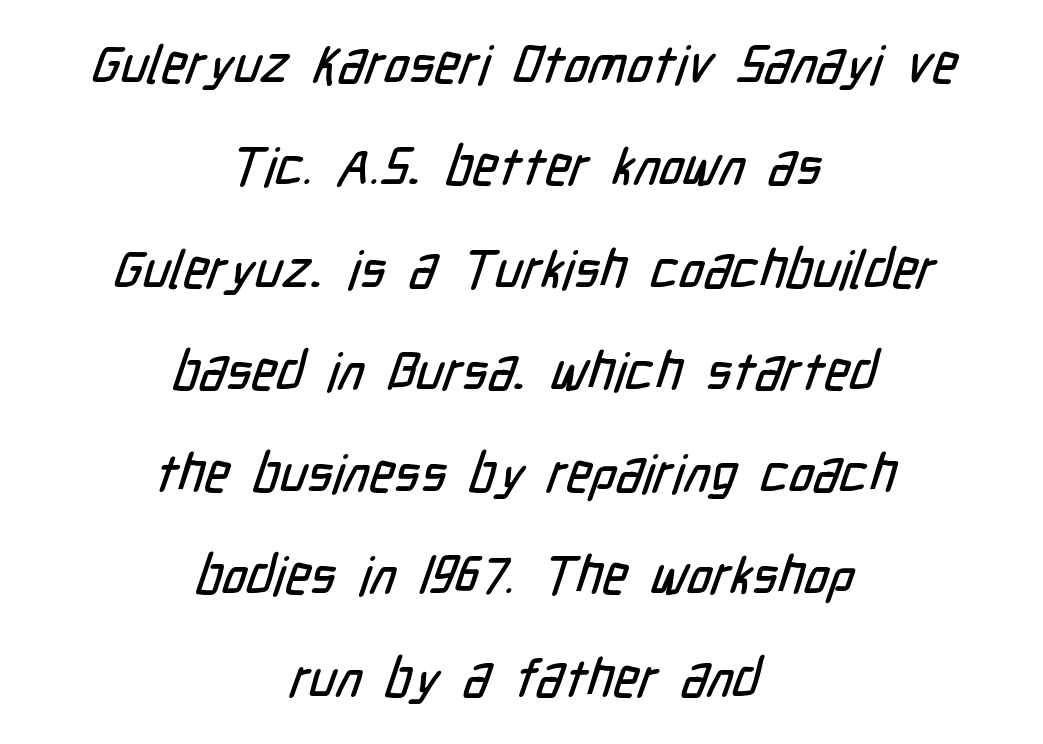
The image shows 53 px condensed sans-serif type; set centered, loose line spacing (1.93x), normal letter spacing, not underlined; low stroke contrast and a medium x-height.
